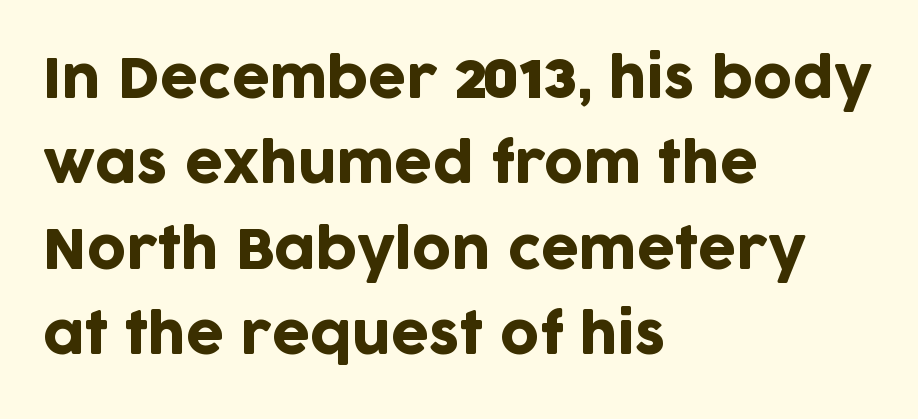
Q: Is the text italic (slanted)? A: No, it is upright.
Q: Is the typeface a serif or a sans-serif typeface? A: Sans-serif.
Q: Is the text underlined? A: No.
Q: How is the paragraph aligned? A: Left-aligned.
Q: Is the spacing between letters normal or unusually wide? A: Normal.
Q: Is the spacing between lines tight, normal or loose? A: Normal.
Q: Width (condensed, normal, or wide)? A: Normal.
Q: Stroke contrast? A: Low.
Q: x-height? A: Large.
Q: Monospaced? A: No.
